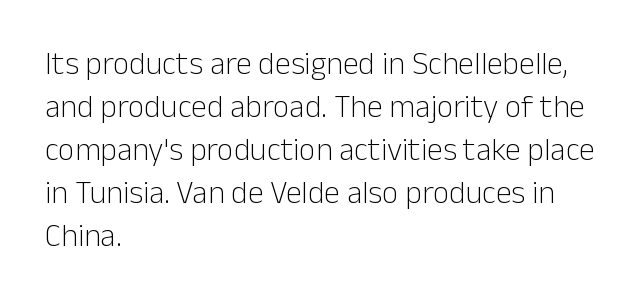
Q: Is the text bold? A: No.
Q: Is the text italic (slanted)? A: No, it is upright.
Q: Is the typeface a serif or a sans-serif typeface? A: Sans-serif.
Q: Is the text underlined? A: No.
Q: How is the paragraph aligned? A: Left-aligned.
Q: Is the spacing between letters normal or unusually wide? A: Normal.
Q: Is the spacing between lines tight, normal or loose? A: Normal.
Q: Width (condensed, normal, or wide)? A: Normal.
Q: Stroke contrast? A: Low.
Q: x-height? A: Medium.
Q: Monospaced? A: No.
